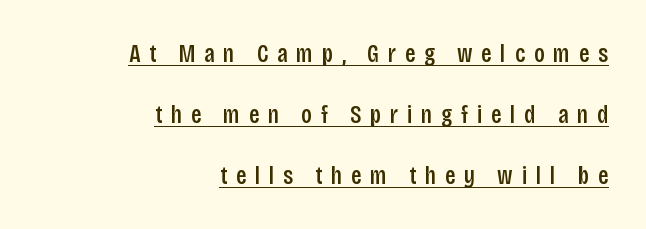
{"italic": "no", "bold": "semi", "underline": "yes", "align": "right", "line_spacing": "loose", "line_spacing_ratio": 2.44, "letter_spacing": "wide", "letter_spacing_em": 0.35, "glyph_px": 25}
